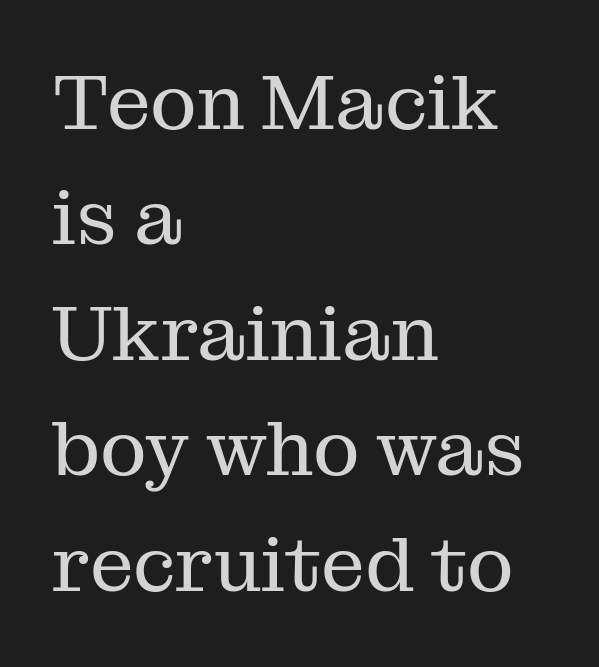
{"serif": "yes", "italic": "no", "bold": "no", "weight": "regular", "width": "normal", "stroke_contrast": "medium", "x_height": "medium", "monospaced": "no", "underline": "no", "align": "left", "line_spacing": "normal", "line_spacing_ratio": 1.48, "letter_spacing": "normal", "letter_spacing_em": 0.0, "glyph_px": 78}
